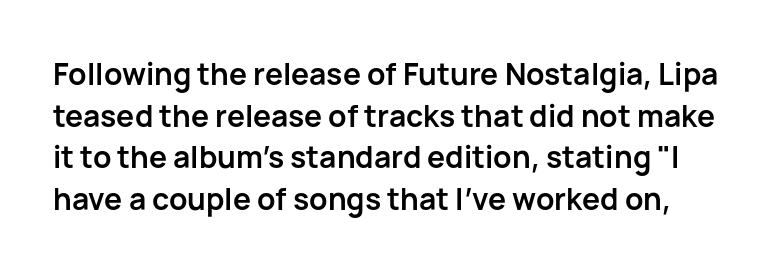
The image shows 30 px semibold sans-serif type, upright; set normal line spacing (1.39x), normal letter spacing, not underlined; low stroke contrast and a medium x-height.
